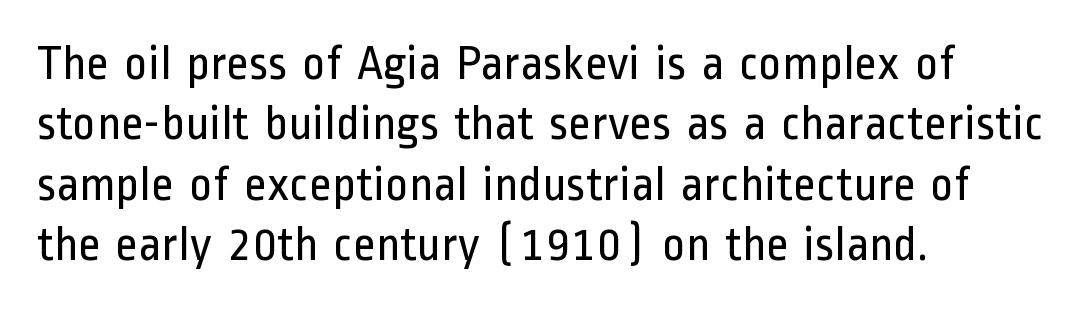
The image shows 49 px regular-weight, condensed sans-serif type, upright; set left-aligned, line spacing 1.23x, normal letter spacing, not underlined; low stroke contrast and a medium x-height.
